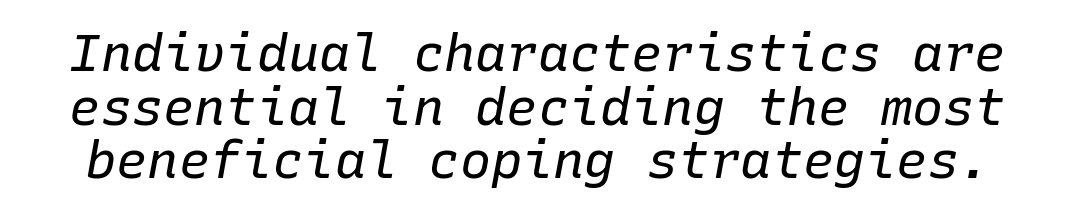
{"italic": "yes", "lean": "right", "slant_degrees": 10, "bold": "no", "weight": "regular", "width": "normal", "stroke_contrast": "low", "x_height": "medium", "monospaced": "yes", "underline": "no", "line_spacing": "tight", "line_spacing_ratio": 1.03, "letter_spacing": "normal", "letter_spacing_em": 0.0, "glyph_px": 52}
